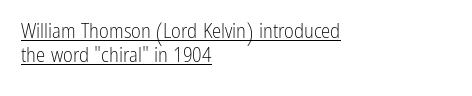
The image shows 21 px text type, upright; set left-aligned, tight line spacing (1.15x), normal letter spacing, underlined.
